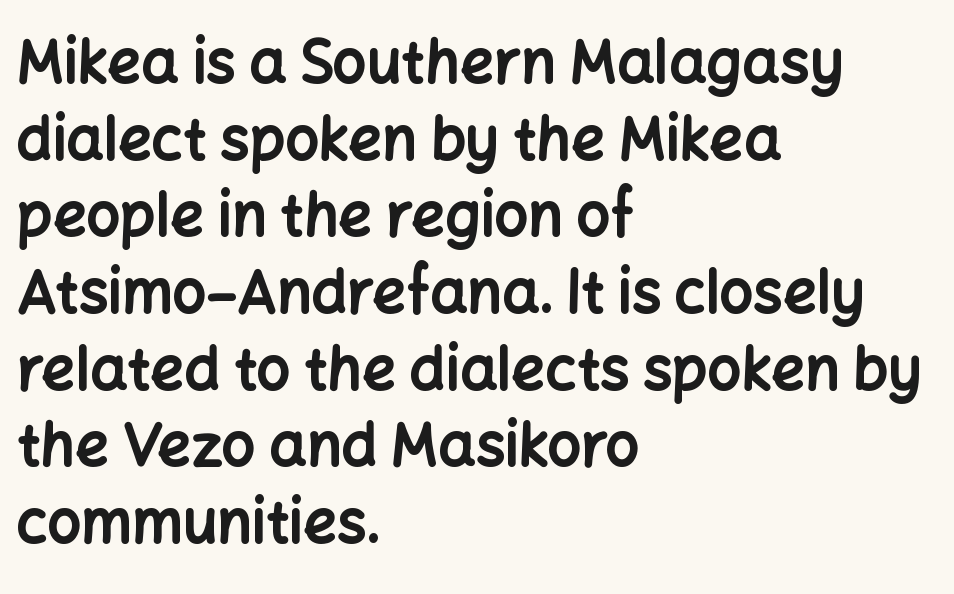
No italicization has been applied; the sample stays upright. Students, observe: this is what conventionally led text looks like. Horizontally, the lines are justified to the leading edge only. You can tell from the bare stems that sans-serif type was used. Think of a printed novel: that variable character pitch is what you see here. The zone under the glyphs is completely vacant.
